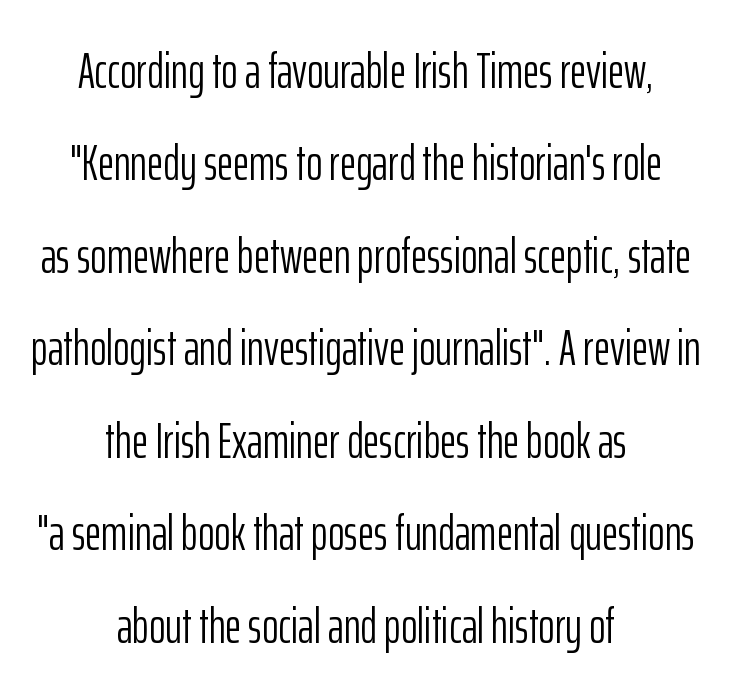
{"serif": "no", "italic": "no", "bold": "no", "weight": "light", "width": "condensed", "stroke_contrast": "low", "x_height": "medium", "monospaced": "no", "underline": "no", "align": "center", "line_spacing_ratio": 1.85, "letter_spacing": "normal", "letter_spacing_em": 0.0, "glyph_px": 50}
